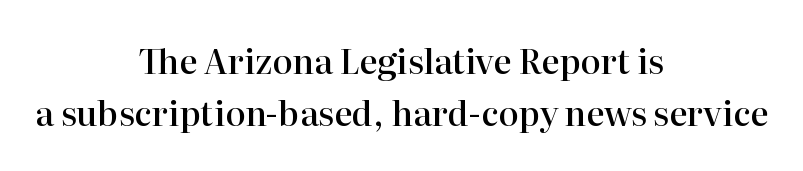
Q: Is the text bold? A: Semi-bold.
Q: Is the text italic (slanted)? A: No, it is upright.
Q: Is the typeface a serif or a sans-serif typeface? A: Serif.
Q: Is the text underlined? A: No.
Q: How is the paragraph aligned? A: Centered.
Q: Is the spacing between letters normal or unusually wide? A: Normal.
Q: Is the spacing between lines tight, normal or loose? A: Normal.
Q: Width (condensed, normal, or wide)? A: Normal.
Q: Stroke contrast? A: High.
Q: x-height? A: Medium.
Q: Monospaced? A: No.
